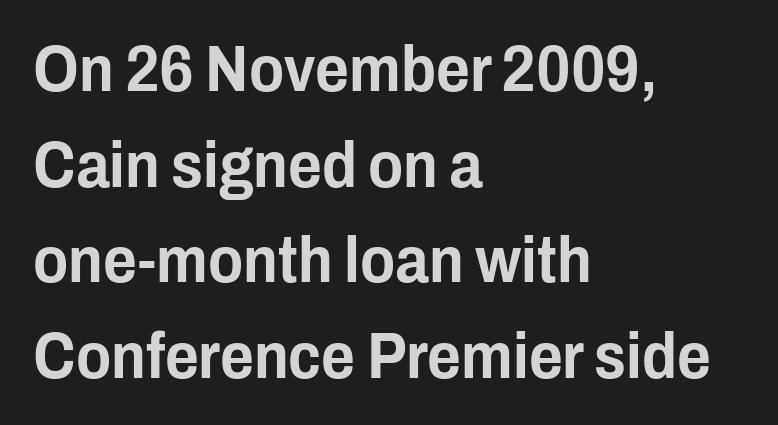
Honestly, the row spacing looks completely unremarkable. Ordinary non-slanted type is in use. Beneath every word, the page is bare. Line starts are locked; line ends wander. The passage shown is typeset with a sans-serif family.
